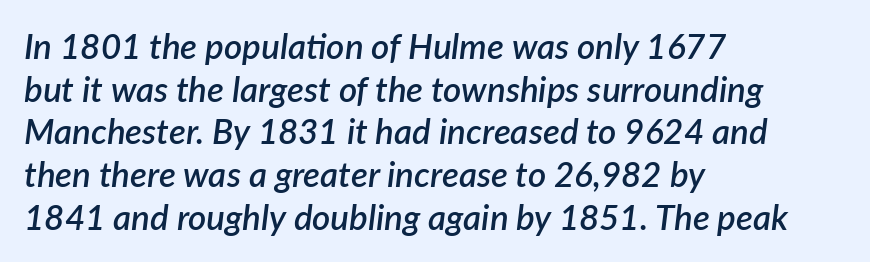
Bare-footed words on every line. You could not count columns in this text — the font is proportionally spaced. Typesetter's note: demi weight, one step under bold. The text block is weighted toward the left margin, trailing off unevenly rightward.
